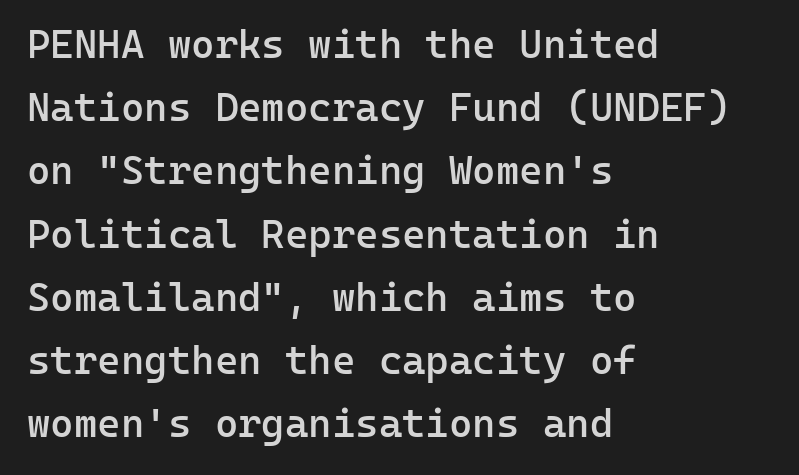
{"serif": "no", "italic": "no", "bold": "semi", "weight": "semibold", "width": "normal", "stroke_contrast": "low", "x_height": "medium", "monospaced": "yes", "underline": "no", "align": "left", "line_spacing": "normal", "line_spacing_ratio": 1.58, "letter_spacing": "normal", "letter_spacing_em": 0.0, "glyph_px": 40}
